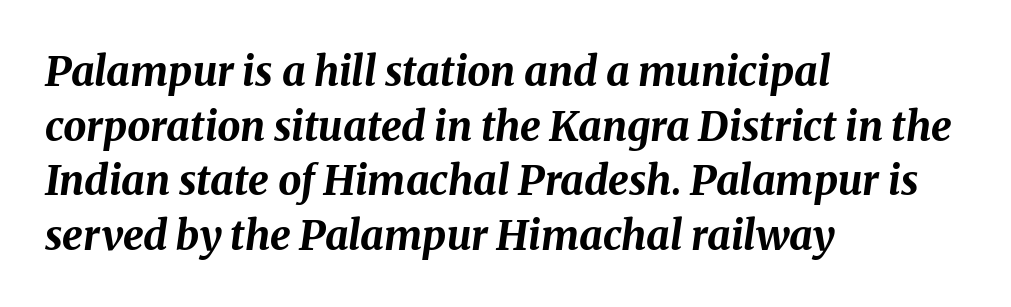
Q: Is the text bold? A: Yes.
Q: Is the text italic (slanted)? A: Yes, it leans right by about 8 degrees.
Q: Is the text underlined? A: No.
Q: How is the paragraph aligned? A: Left-aligned.
Q: Is the spacing between letters normal or unusually wide? A: Normal.
Q: Is the spacing between lines tight, normal or loose? A: Normal.
Q: Width (condensed, normal, or wide)? A: Normal.
Q: Stroke contrast? A: Medium.
Q: x-height? A: Medium.
Q: Monospaced? A: No.
